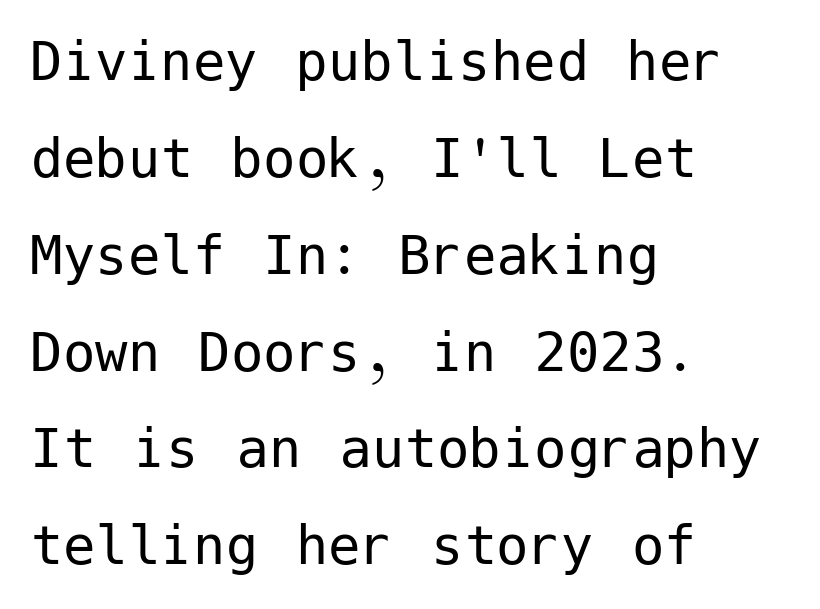
Rendered with straight, roman letterforms. In terms of letterform style, serifs are entirely absent. The face used here is rendered with its standard letterfit. Counters stay open thanks to moderate or lighter strokes.
